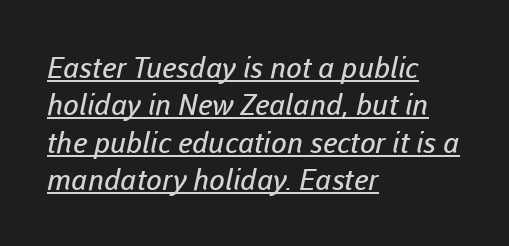
{"serif": "no", "bold": "no", "weight": "regular", "width": "normal", "stroke_contrast": "low", "x_height": "medium", "monospaced": "no", "underline": "yes", "align": "left", "line_spacing": "normal", "line_spacing_ratio": 1.29, "letter_spacing": "normal", "letter_spacing_em": 0.0, "glyph_px": 29}
